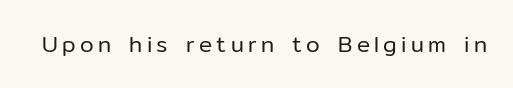
{"italic": "no", "bold": "no", "underline": "no", "letter_spacing": "wide", "letter_spacing_em": 0.2, "glyph_px": 22}
